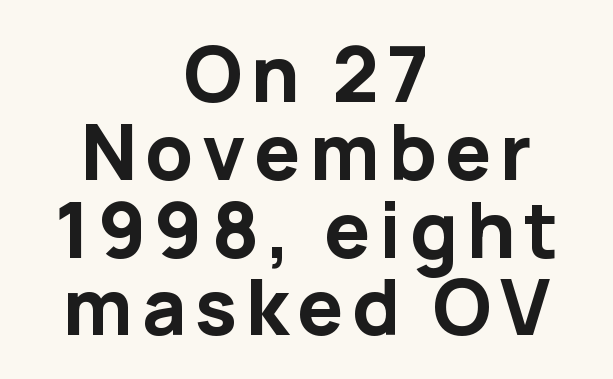
Lines of text with bare space underneath. Weight check: bold — yes, fully. Proportional: the letters do not fall into vertical columns. If you drew a line through each stem, it would be perfectly vertical. Note: no serifs on the glyphs.
